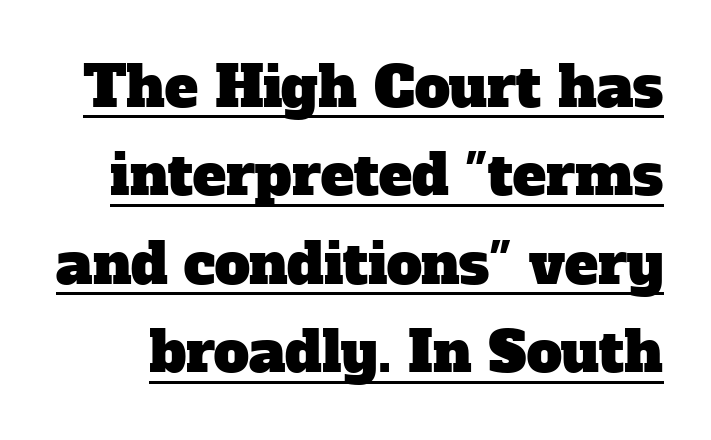
{"serif": "yes", "width": "normal", "stroke_contrast": "low", "x_height": "medium", "monospaced": "no", "underline": "yes", "line_spacing": "normal", "line_spacing_ratio": 1.58, "letter_spacing": "normal", "letter_spacing_em": 0.0, "glyph_px": 56}
